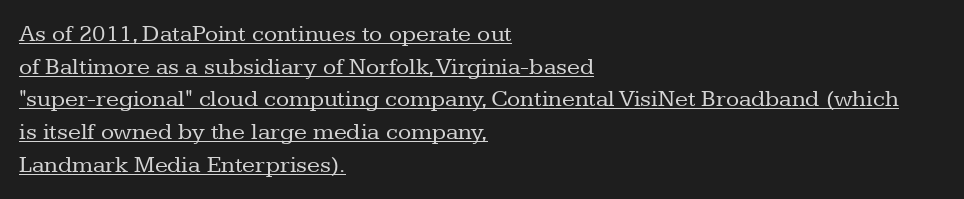
{"italic": "no", "bold": "no", "underline": "yes", "align": "left", "line_spacing": "normal", "line_spacing_ratio": 1.36, "letter_spacing": "normal", "letter_spacing_em": 0.0, "glyph_px": 24}
